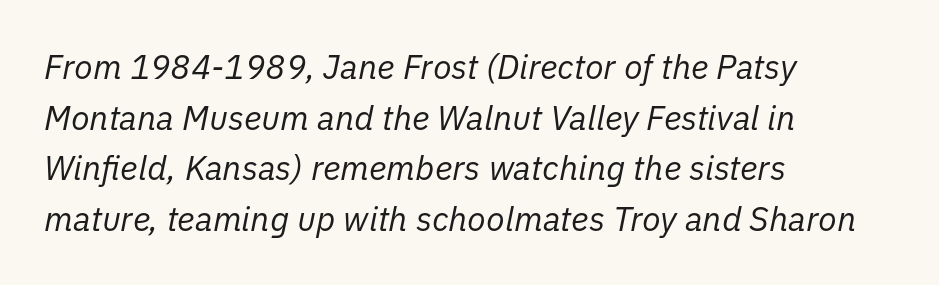
{"italic": "yes", "lean": "right", "slant_degrees": 11, "bold": "no", "weight": "regular", "width": "normal", "stroke_contrast": "low", "x_height": "medium", "monospaced": "no", "underline": "no", "align": "left", "line_spacing": "normal", "line_spacing_ratio": 1.49, "letter_spacing": "normal", "letter_spacing_em": 0.0, "glyph_px": 34}
